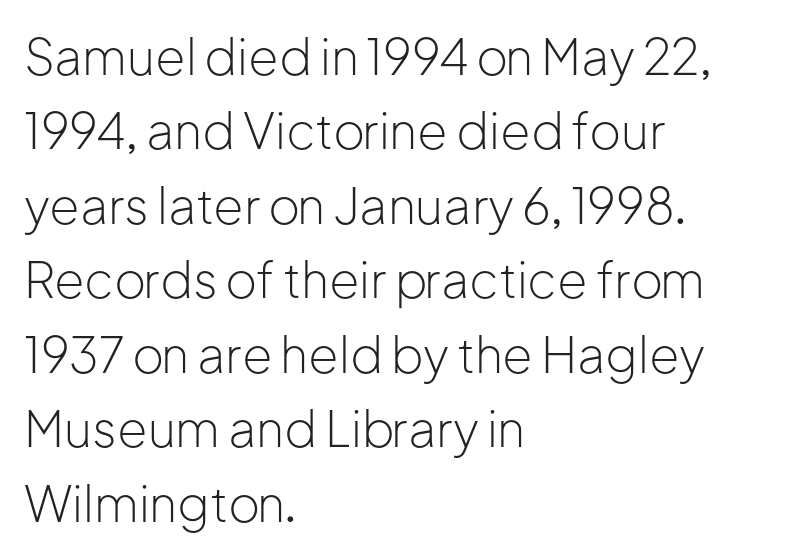
Q: Is the text bold? A: No.
Q: Is the text italic (slanted)? A: No, it is upright.
Q: Is the typeface a serif or a sans-serif typeface? A: Sans-serif.
Q: Is the text underlined? A: No.
Q: How is the paragraph aligned? A: Left-aligned.
Q: Is the spacing between letters normal or unusually wide? A: Normal.
Q: Is the spacing between lines tight, normal or loose? A: Normal.
Q: Width (condensed, normal, or wide)? A: Normal.
Q: Stroke contrast? A: Low.
Q: x-height? A: Medium.
Q: Monospaced? A: No.
